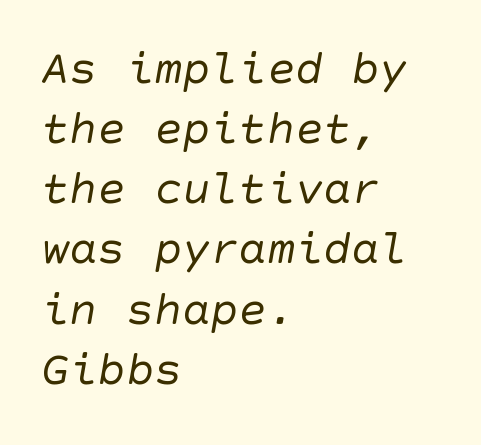
Q: Is the text bold? A: No.
Q: Is the typeface a serif or a sans-serif typeface? A: Sans-serif.
Q: Is the text underlined? A: No.
Q: How is the paragraph aligned? A: Left-aligned.
Q: Is the spacing between letters normal or unusually wide? A: Normal.
Q: Is the spacing between lines tight, normal or loose? A: Normal.
Q: Width (condensed, normal, or wide)? A: Normal.
Q: Stroke contrast? A: Low.
Q: x-height? A: Large.
